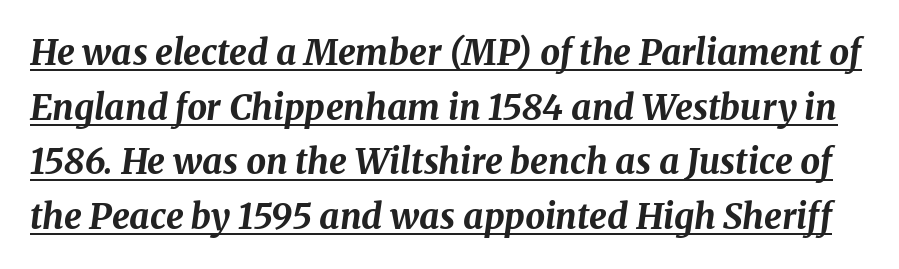
The image shows 35 px bold type, italic (leaning right); set normal line spacing (1.56x), normal letter spacing, underlined; medium stroke contrast and a medium x-height.
